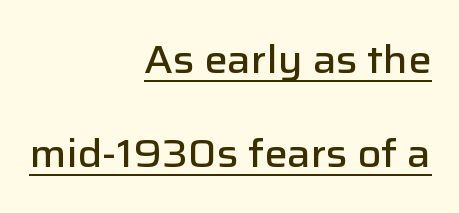
The image shows 39 px semibold sans-serif type, upright; set right-aligned, loose line spacing (2.41x), normal letter spacing, underlined; low stroke contrast and a medium x-height.
